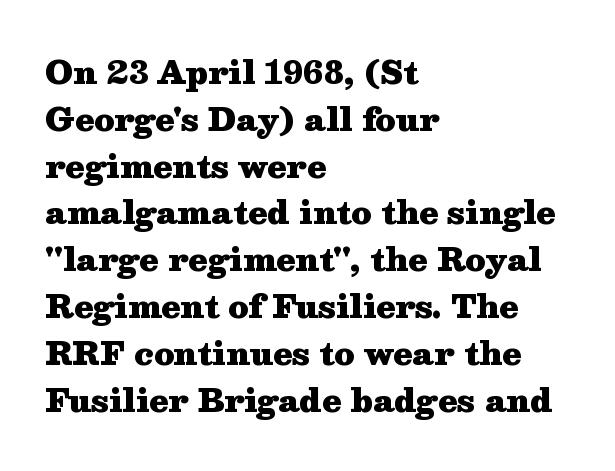
The image shows 31 px heavy, wide serif type, upright; set left-aligned, normal line spacing (1.51x), normal letter spacing, not underlined; medium stroke contrast and a medium x-height.
